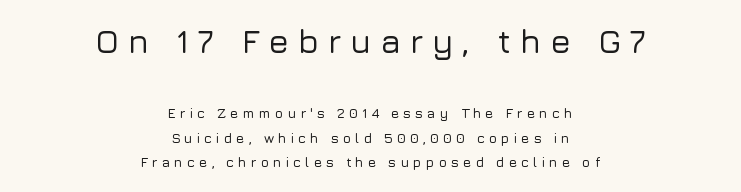
You get the large type first, then a drop to smaller type. Underlining? Definitely not there. The rendering uses natural spacing where letterforms have individual widths. You can tell it's not italic because the verticals are truly vertical. A typesetter would call this heavily tracked-out type.
